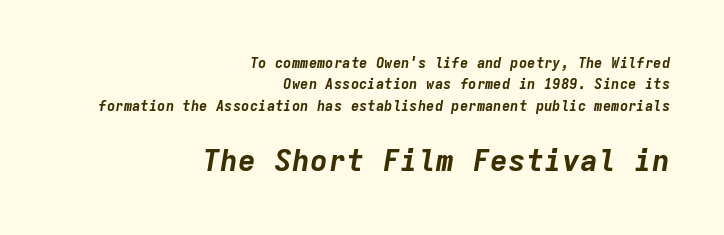
{"italic": "yes", "lean": "right", "slant_degrees": 9, "bold": "yes", "weight": "bold", "width": "normal", "stroke_contrast": "low", "x_height": "medium", "monospaced": "yes", "underline": "no", "align": "right", "line_spacing": "normal", "line_spacing_ratio": 1.53, "letter_spacing": "normal", "letter_spacing_em": 0.0, "larger_block": "second", "size_ratio": 2.14, "glyph_px": 30}
